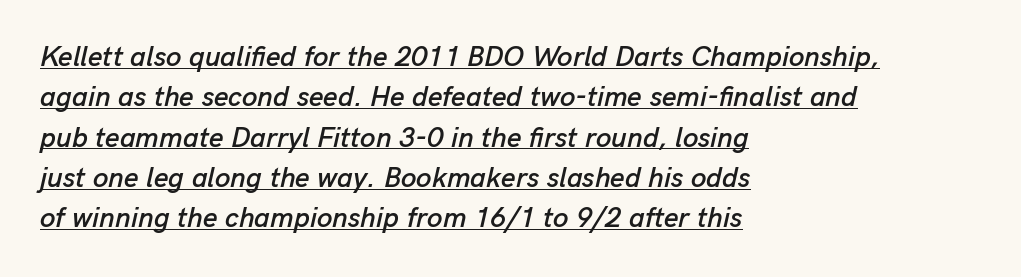
{"italic": "yes", "lean": "right", "slant_degrees": 13, "width": "normal", "stroke_contrast": "low", "x_height": "medium", "monospaced": "no", "underline": "yes", "align": "left", "line_spacing": "normal", "line_spacing_ratio": 1.44, "letter_spacing": "normal", "letter_spacing_em": 0.0, "glyph_px": 28}
